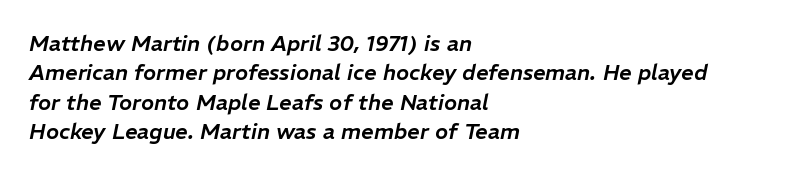
Glance below the letters and you will spot only blank space. Nothing unusual about the tracking: characters are spaced as the font intends. Left-aligned paragraph, ragged on the right. Slanted lettering throughout. What's the leading like? Ordinary, nothing unusual.
